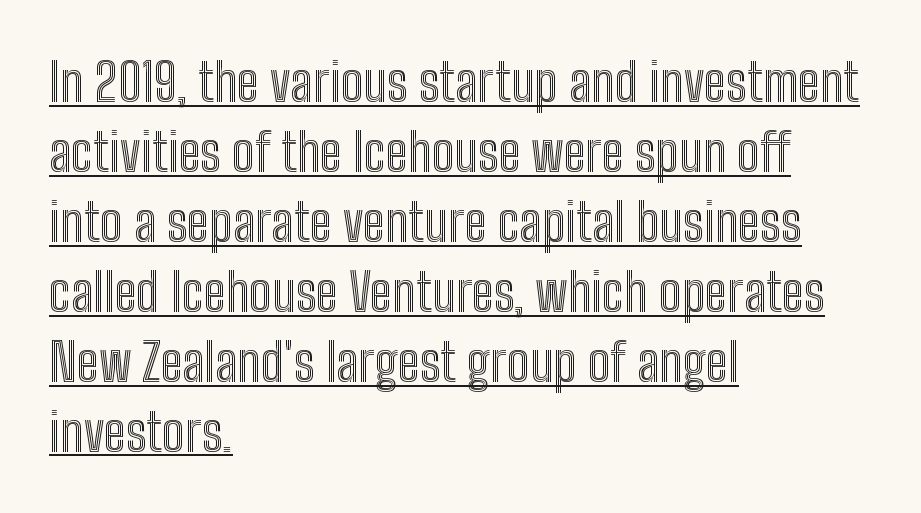
{"italic": "no", "width": "condensed", "x_height": "medium", "monospaced": "no", "underline": "yes", "align": "left", "line_spacing": "normal", "line_spacing_ratio": 1.32, "letter_spacing": "normal", "letter_spacing_em": 0.0, "glyph_px": 53}
